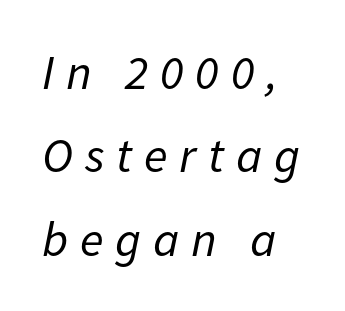
{"italic": "yes", "lean": "right", "slant_degrees": 11, "bold": "no", "weight": "regular", "width": "normal", "stroke_contrast": "low", "x_height": "medium", "monospaced": "no", "underline": "no", "align": "left", "line_spacing": "normal", "line_spacing_ratio": 1.7, "letter_spacing": "wide", "letter_spacing_em": 0.24, "glyph_px": 49}
